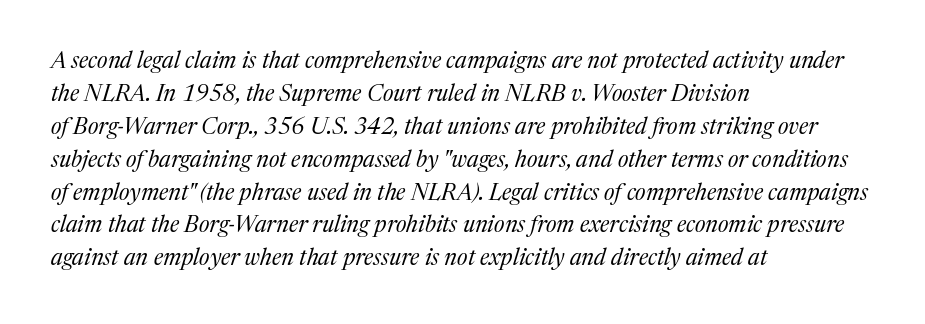
Q: Is the text bold? A: No.
Q: Is the text italic (slanted)? A: Yes, it leans right by about 17 degrees.
Q: Is the text underlined? A: No.
Q: How is the paragraph aligned? A: Left-aligned.
Q: Is the spacing between letters normal or unusually wide? A: Normal.
Q: Is the spacing between lines tight, normal or loose? A: Normal.
